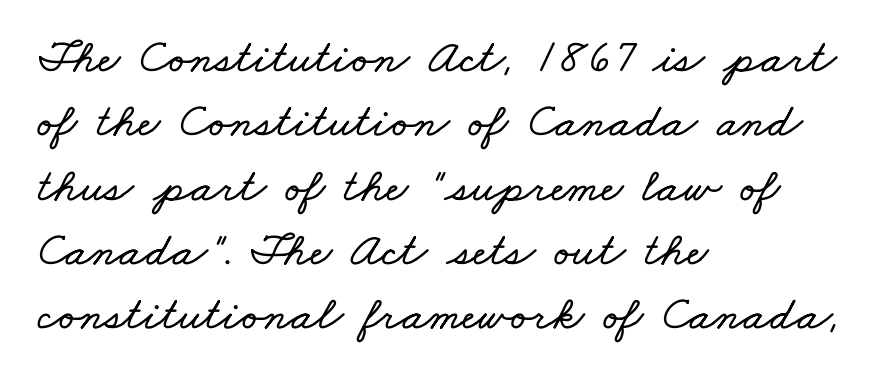
The image shows 48 px wide type; set left-aligned, normal line spacing (1.34x), normal letter spacing, not underlined; low stroke contrast and a small x-height.
